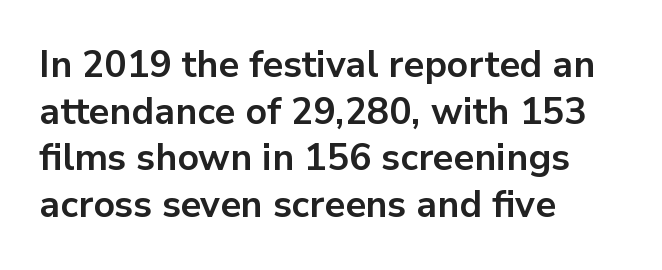
{"serif": "no", "italic": "no", "bold": "yes", "weight": "bold", "width": "normal", "stroke_contrast": "low", "x_height": "medium", "monospaced": "no", "underline": "no", "align": "left", "line_spacing": "normal", "line_spacing_ratio": 1.26, "letter_spacing": "normal", "letter_spacing_em": 0.0, "glyph_px": 37}
